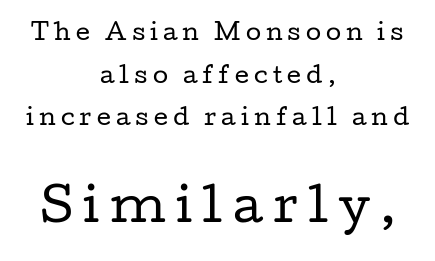
{"serif": "yes", "italic": "no", "bold": "no", "weight": "regular", "width": "wide", "stroke_contrast": "low", "x_height": "medium", "monospaced": "no", "underline": "no", "align": "center", "line_spacing": "loose", "line_spacing_ratio": 1.94, "letter_spacing": "wide", "letter_spacing_em": 0.23, "larger_block": "second", "size_ratio": 2.05, "glyph_px": 45}
